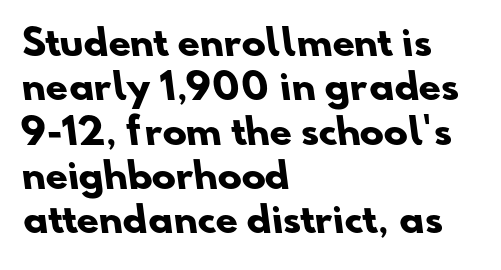
{"serif": "no", "bold": "yes", "weight": "heavy", "width": "normal", "stroke_contrast": "low", "x_height": "small", "monospaced": "no", "underline": "no", "align": "left", "line_spacing_ratio": 1.23, "letter_spacing": "normal", "letter_spacing_em": 0.0, "glyph_px": 36}
